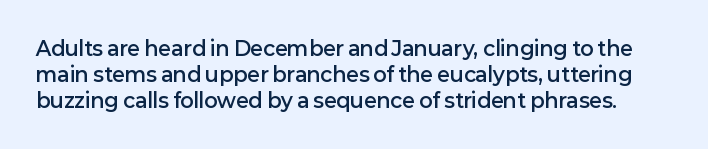
The image shows 20 px text type, upright; set normal line spacing (1.31x), normal letter spacing, not underlined.
